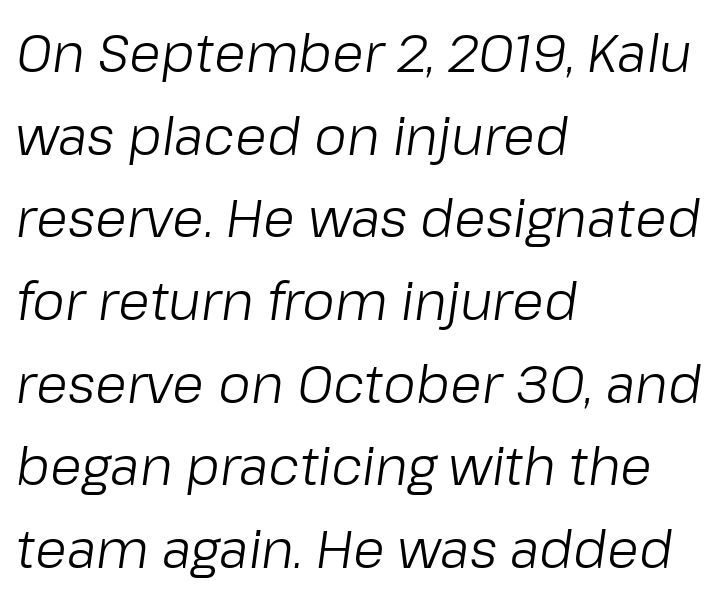
Looks like regular typesetting: each glyph gets only the width it needs. The tracking reads as untouched default to a designer's eye. Does the leading feel generous? No, just average. The face looks like a standard text weight, possibly lighter.
